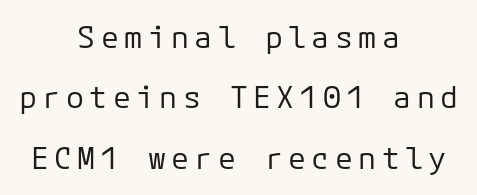
The image shows 30 px regular-weight sans-serif type, upright; set centered, loose line spacing (2.01x), not underlined; low stroke contrast and a medium x-height.
